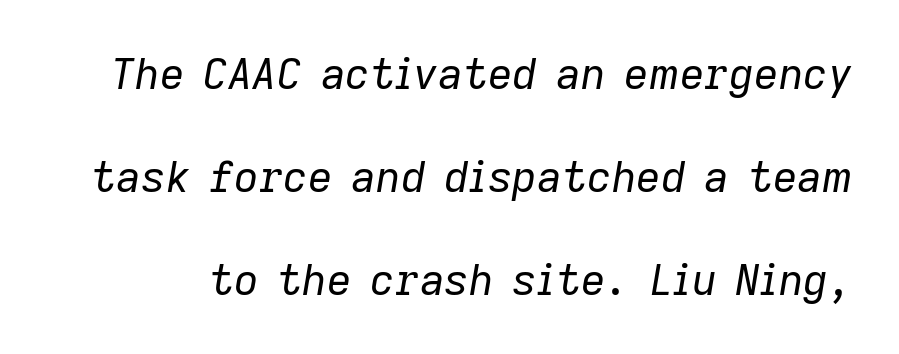
The letters are slanted; this is an italic face. The line texture is even and compact thanks to regular tracking. Looks like regular typesetting: each glyph gets only the width it needs. Horizontal bands of white between lines are thick stripes.
